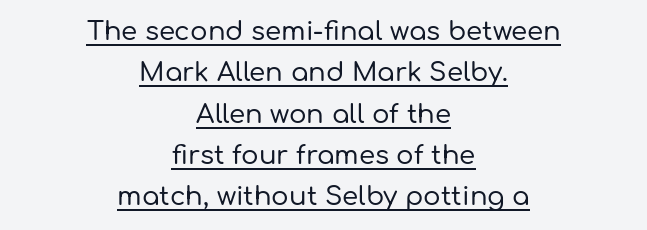
The image shows 26 px text type, upright; set centered, normal line spacing (1.59x), normal letter spacing, underlined.
